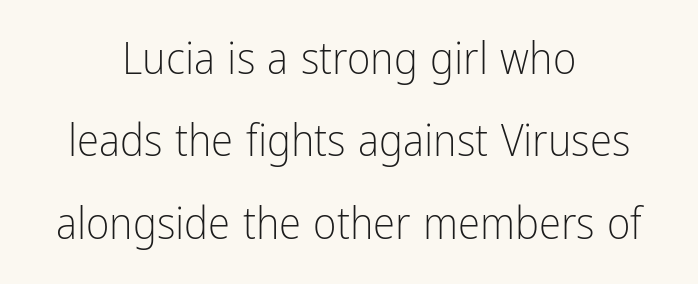
Q: Is the text bold? A: No.
Q: Is the text italic (slanted)? A: No, it is upright.
Q: Is the typeface a serif or a sans-serif typeface? A: Sans-serif.
Q: Is the text underlined? A: No.
Q: How is the paragraph aligned? A: Centered.
Q: Is the spacing between letters normal or unusually wide? A: Normal.
Q: Width (condensed, normal, or wide)? A: Condensed.
Q: Stroke contrast? A: Low.
Q: x-height? A: Medium.
Q: Monospaced? A: No.
